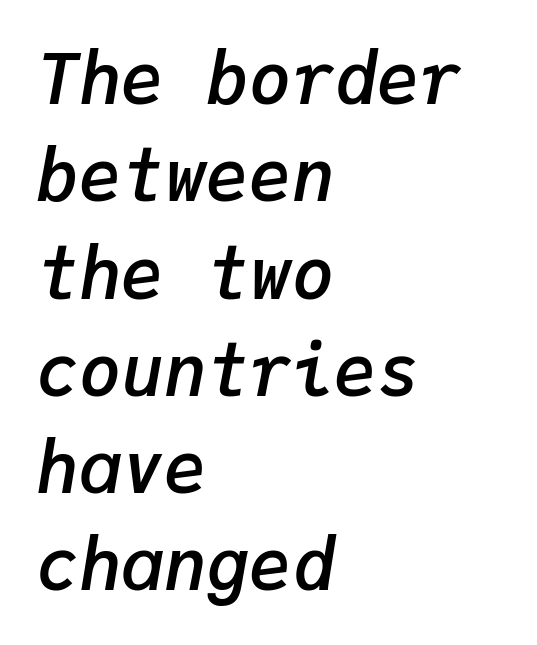
The image shows 71 px semibold type, italic (leaning right), monospaced; set left-aligned, normal line spacing (1.37x), normal letter spacing, not underlined; low stroke contrast and a medium x-height.
